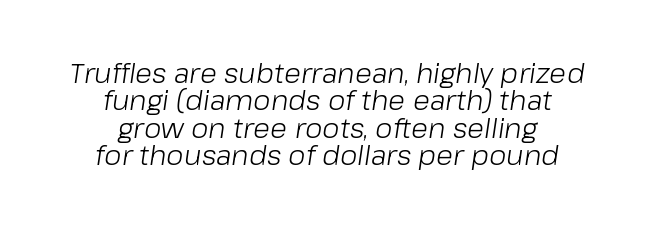
Q: Is the text bold? A: No.
Q: Is the text italic (slanted)? A: Yes, it leans right by about 8 degrees.
Q: Is the text underlined? A: No.
Q: How is the paragraph aligned? A: Centered.
Q: Is the spacing between letters normal or unusually wide? A: Normal.
Q: Is the spacing between lines tight, normal or loose? A: Tight.
Q: Width (condensed, normal, or wide)? A: Normal.
Q: Stroke contrast? A: Low.
Q: x-height? A: Medium.
Q: Monospaced? A: No.
